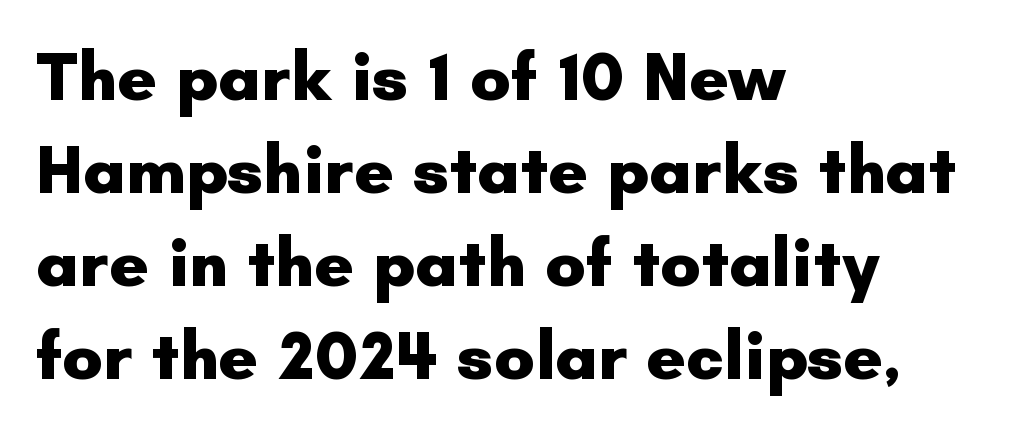
The image shows 68 px heavy sans-serif type, upright; set left-aligned, normal line spacing (1.37x), normal letter spacing, not underlined; low stroke contrast and a small x-height.
